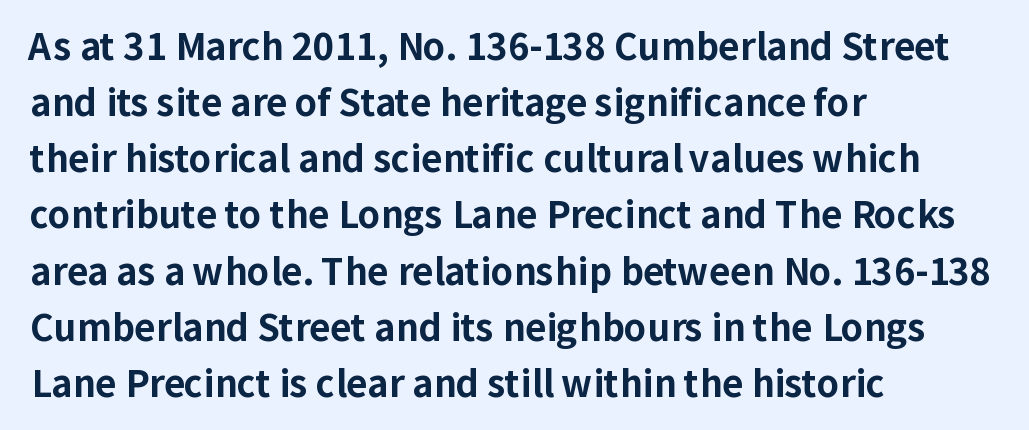
{"serif": "no", "italic": "no", "bold": "yes", "weight": "bold", "width": "normal", "stroke_contrast": "low", "x_height": "medium", "monospaced": "no", "underline": "no", "align": "left", "line_spacing": "normal", "line_spacing_ratio": 1.56, "letter_spacing": "normal", "letter_spacing_em": 0.0, "glyph_px": 36}
